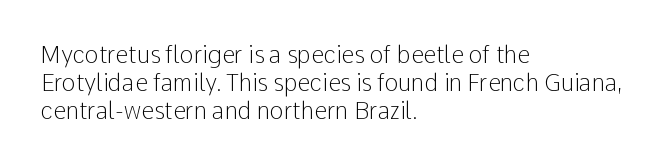
Every stem runs plumb, perpendicular to the baseline. Layout note: lines flush left. Decoration check: the copy has no underline. Short note: letters normally spaced.
